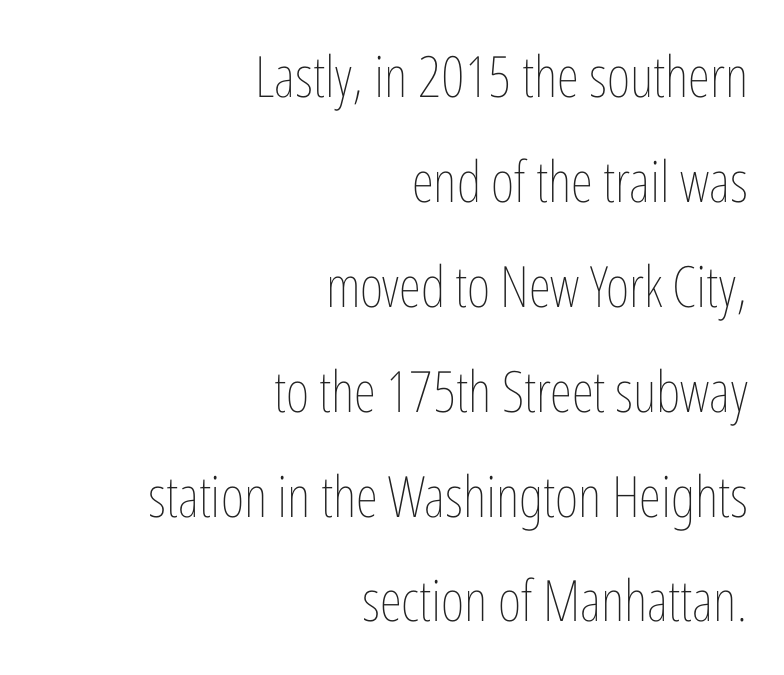
Notice how the passage keeps a crisp vertical edge on the right only. Does the lettering tilt? It doesn't — this is upright. The zone under the glyphs is completely vacant. The typesetting does not lean heavy: it is not bold.
